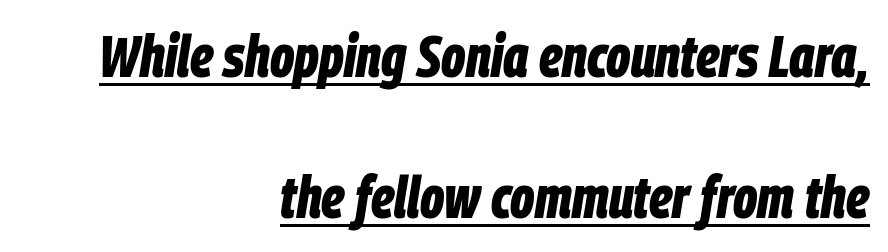
The text carries the slant typical of an italic or oblique font. Spacing verdict: proportional, widths tailored to each character. Typographic density is high because the face is bold. Teacher's note: observe the even right margin — that is flush-right alignment.
